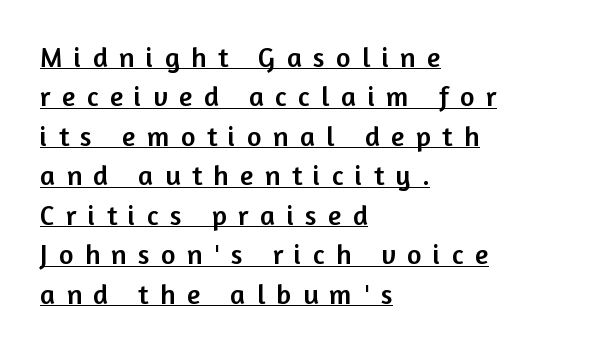
The image shows 28 px sans-serif type, upright; set left-aligned, normal line spacing (1.41x), unusually wide letter spacing (+0.41 em), underlined; low stroke contrast and a medium x-height.
